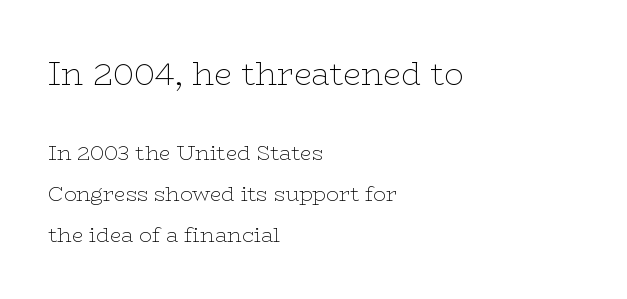
Q: Is the text bold? A: No.
Q: Is the text italic (slanted)? A: No, it is upright.
Q: Is the typeface a serif or a sans-serif typeface? A: Serif.
Q: Is the text underlined? A: No.
Q: How is the paragraph aligned? A: Left-aligned.
Q: Is the spacing between letters normal or unusually wide? A: Normal.
Q: Is the spacing between lines tight, normal or loose? A: Loose.
Q: Which block of text is set in a larger size, the first (top) or the second (bottom)? A: The first (top) one.
Q: Width (condensed, normal, or wide)? A: Wide.
Q: Stroke contrast? A: Low.
Q: x-height? A: Medium.
Q: Monospaced? A: No.
